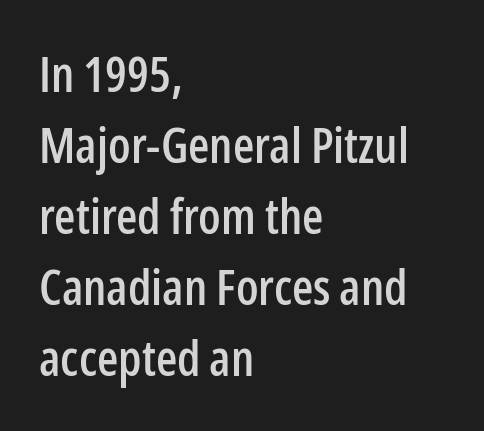
{"serif": "no", "italic": "no", "width": "condensed", "stroke_contrast": "low", "x_height": "medium", "monospaced": "no", "underline": "no", "align": "left", "line_spacing": "normal", "line_spacing_ratio": 1.45, "letter_spacing": "normal", "letter_spacing_em": 0.0, "glyph_px": 49}
